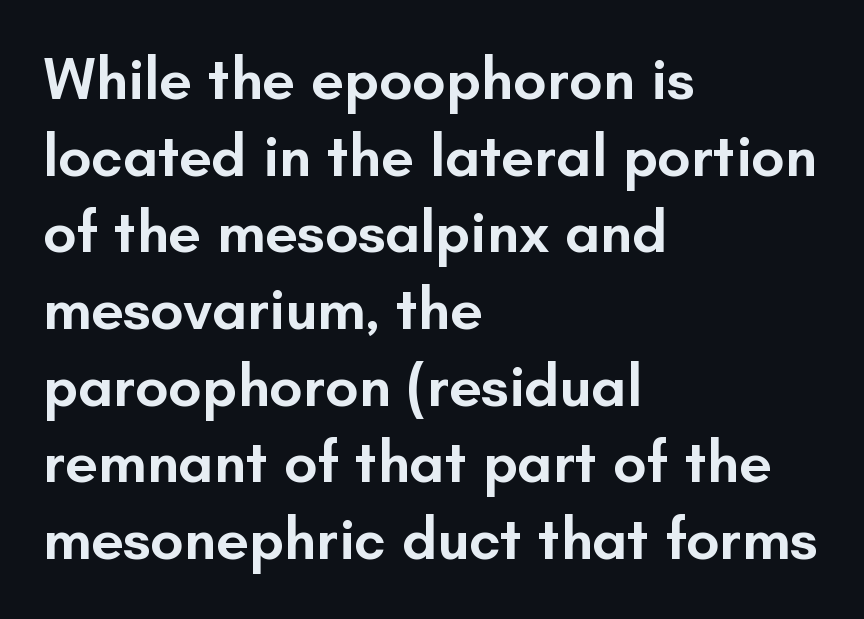
The image shows 59 px semibold sans-serif type, upright; set left-aligned, normal line spacing (1.3x), normal letter spacing, not underlined; low stroke contrast and a small x-height.
